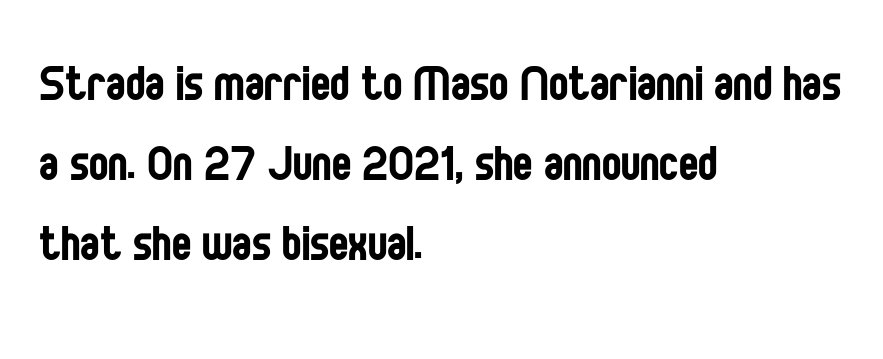
{"serif": "no", "italic": "no", "bold": "no", "weight": "regular", "width": "condensed", "stroke_contrast": "low", "x_height": "large", "monospaced": "no", "underline": "no", "align": "left", "line_spacing": "normal", "line_spacing_ratio": 1.38, "letter_spacing": "normal", "letter_spacing_em": 0.0, "glyph_px": 58}
